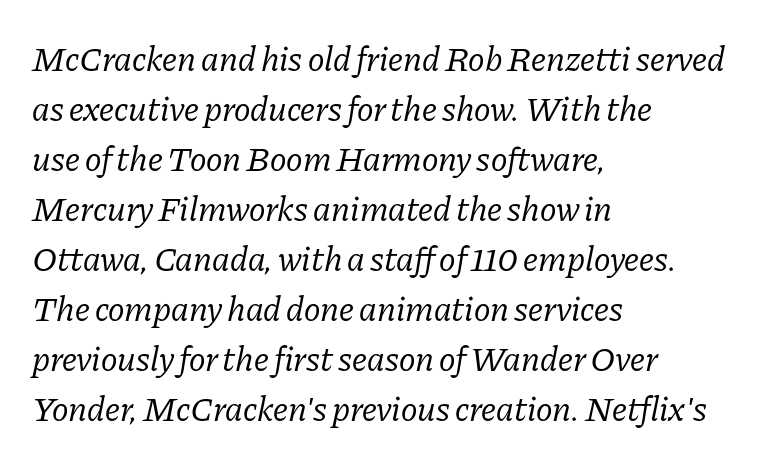
{"serif": "yes", "italic": "yes", "lean": "right", "slant_degrees": 11, "bold": "no", "weight": "regular", "width": "normal", "stroke_contrast": "low", "x_height": "medium", "monospaced": "no", "underline": "no", "align": "left", "line_spacing": "normal", "line_spacing_ratio": 1.43, "letter_spacing": "normal", "letter_spacing_em": 0.0, "glyph_px": 35}
